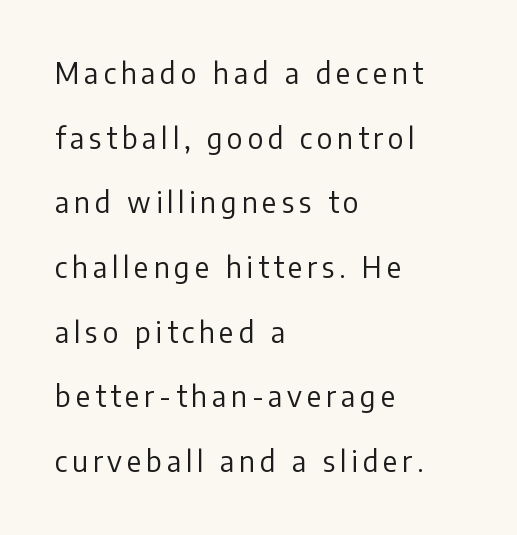
Q: Is the text bold? A: No.
Q: Is the text italic (slanted)? A: No, it is upright.
Q: Is the typeface a serif or a sans-serif typeface? A: Sans-serif.
Q: Is the text underlined? A: No.
Q: How is the paragraph aligned? A: Left-aligned.
Q: Is the spacing between lines tight, normal or loose? A: Loose.
Q: Width (condensed, normal, or wide)? A: Normal.
Q: Stroke contrast? A: Low.
Q: x-height? A: Medium.
Q: Monospaced? A: No.
